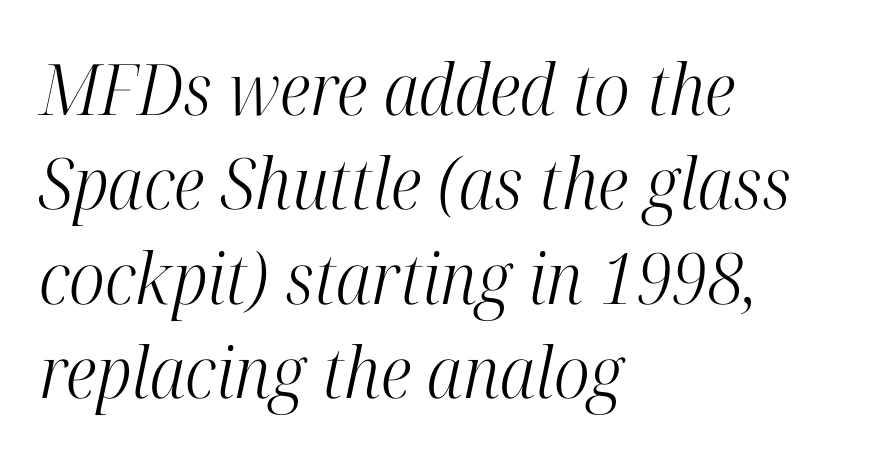
The image shows 71 px light, condensed serif type, italic (leaning right); set left-aligned, normal line spacing (1.33x), normal letter spacing, not underlined; high stroke contrast and a medium x-height.
